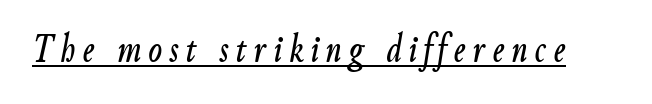
{"italic": "yes", "lean": "right", "slant_degrees": 9, "width": "condensed", "stroke_contrast": "low", "x_height": "small", "monospaced": "no", "underline": "yes", "glyph_px": 40}
